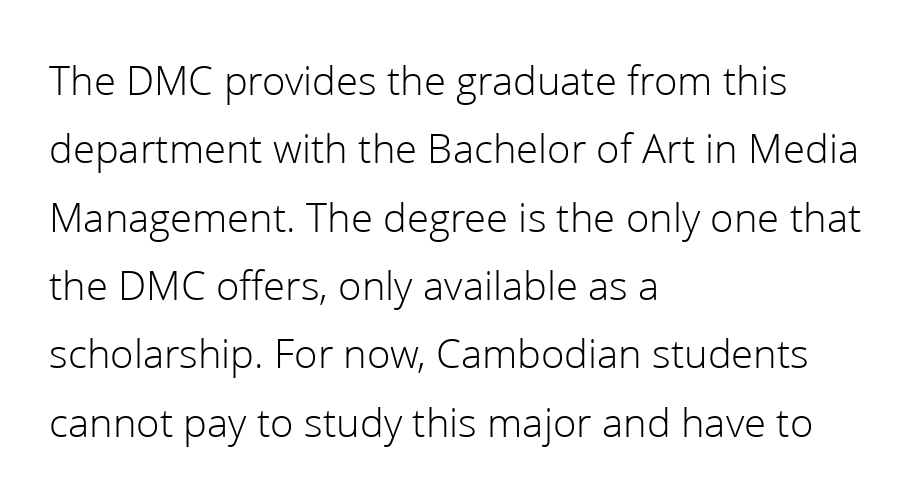
{"serif": "no", "italic": "no", "bold": "no", "weight": "light", "width": "normal", "stroke_contrast": "low", "x_height": "medium", "monospaced": "no", "underline": "no", "align": "left", "line_spacing": "normal", "line_spacing_ratio": 1.59, "letter_spacing": "normal", "letter_spacing_em": 0.0, "glyph_px": 43}
